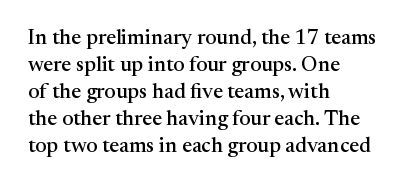
{"italic": "no", "underline": "no", "align": "left", "line_spacing": "normal", "line_spacing_ratio": 1.28, "letter_spacing": "normal", "letter_spacing_em": 0.0, "glyph_px": 21}
